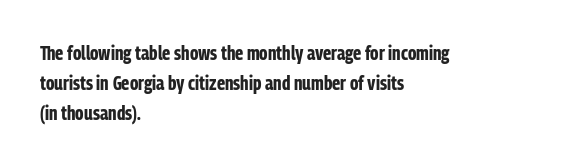
Alignment: flush left. Tall strokes in this sample are plumb rather than angled. Successive baselines arrive at the customary interval. The rendering uses a bold face; every stroke is thick and dark. The specimen omits any rule beneath the text block's lines. Short note: letters normally spaced.
